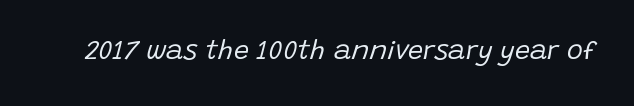
Q: Is the text bold? A: No.
Q: Is the text italic (slanted)? A: Yes, it leans right by about 15 degrees.
Q: Is the text underlined? A: No.
Q: Is the spacing between letters normal or unusually wide? A: Normal.
